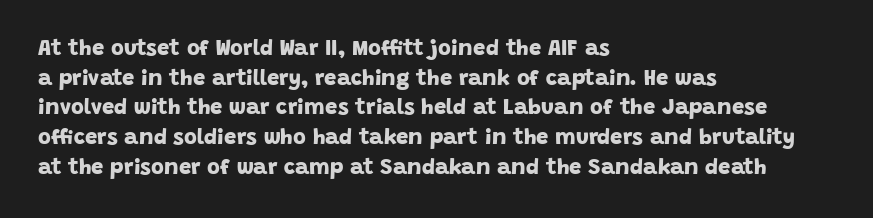
Q: Is the text bold? A: Yes.
Q: Is the text underlined? A: No.
Q: How is the paragraph aligned? A: Left-aligned.
Q: Is the spacing between letters normal or unusually wide? A: Normal.
Q: Is the spacing between lines tight, normal or loose? A: Normal.
